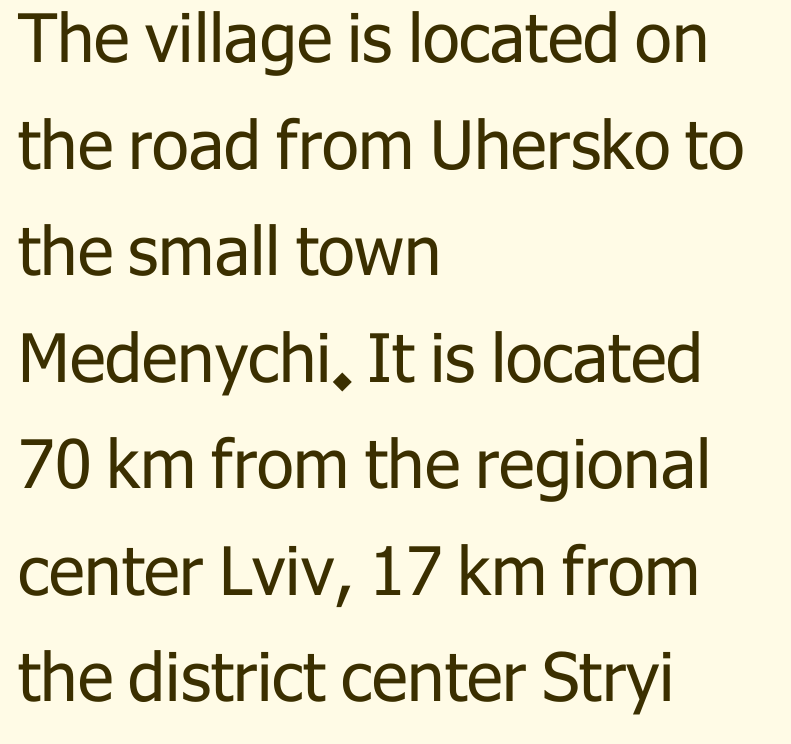
Q: Is the text bold? A: No.
Q: Is the text italic (slanted)? A: No, it is upright.
Q: Is the typeface a serif or a sans-serif typeface? A: Sans-serif.
Q: Is the text underlined? A: No.
Q: How is the paragraph aligned? A: Left-aligned.
Q: Is the spacing between letters normal or unusually wide? A: Normal.
Q: Is the spacing between lines tight, normal or loose? A: Normal.
Q: Width (condensed, normal, or wide)? A: Normal.
Q: Stroke contrast? A: Low.
Q: x-height? A: Medium.
Q: Monospaced? A: No.
